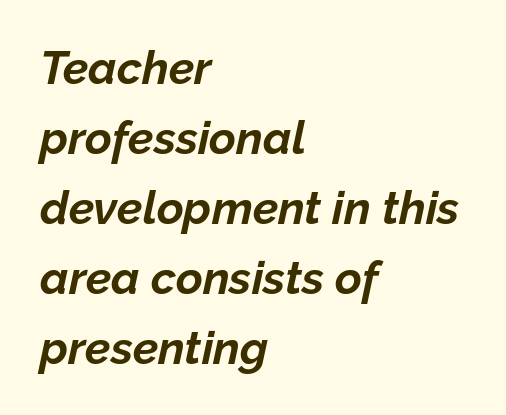
The whole block is typeset with a tilt. Look at the stroke-to-counter ratio: heavy, a bold. A typesetter would call this proportional, since set widths differ per character. Default kerning and tracking; the words read as compact shapes.
